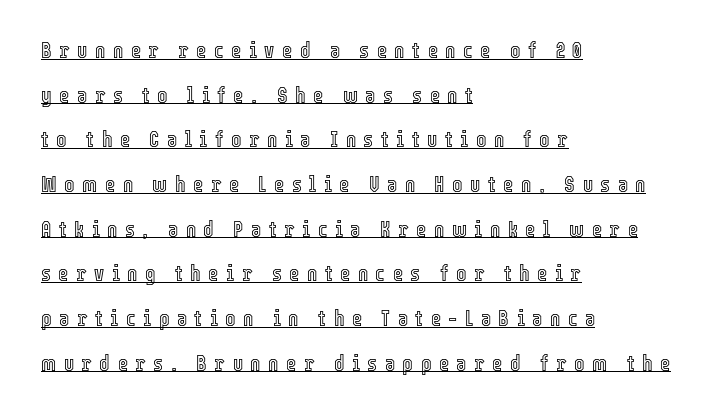
Q: Is the text italic (slanted)? A: No, it is upright.
Q: Is the text underlined? A: Yes.
Q: How is the paragraph aligned? A: Left-aligned.
Q: Is the spacing between letters normal or unusually wide? A: Unusually wide.
Q: Is the spacing between lines tight, normal or loose? A: Loose.
